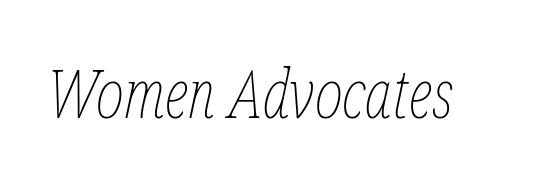
Tracking value appears to be zero — textbook default spacing. The typesetting does not lean heavy: it is not bold. The glyphs look as if they've been sheared to an angle. Descender tails drop into unmarked territory. Each letter keeps its own natural width here, so spacing adapts to shape.
